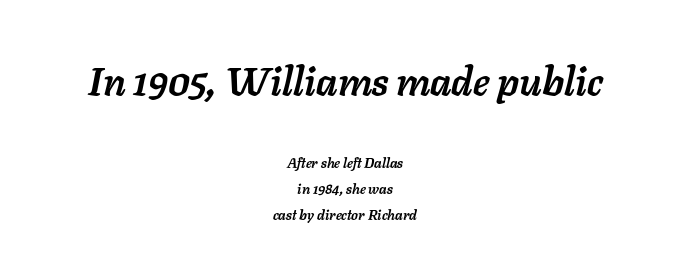
{"italic": "yes", "lean": "right", "slant_degrees": 11, "bold": "yes", "weight": "semibold", "width": "normal", "stroke_contrast": "low", "x_height": "medium", "monospaced": "no", "underline": "no", "align": "center", "line_spacing_ratio": 1.86, "letter_spacing": "normal", "letter_spacing_em": 0.0, "larger_block": "first", "size_ratio": 2.79, "glyph_px": 39}
